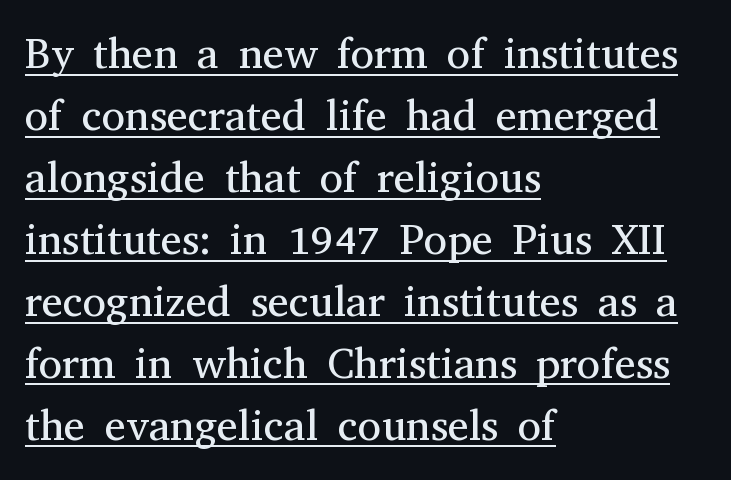
The image shows 43 px regular-weight serif type, upright; set left-aligned, normal line spacing (1.44x), normal letter spacing, underlined; medium stroke contrast and a medium x-height.
